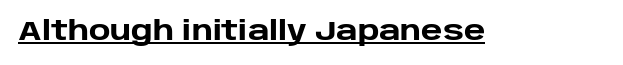
The image shows 27 px bold type, upright; set normal letter spacing, underlined.
